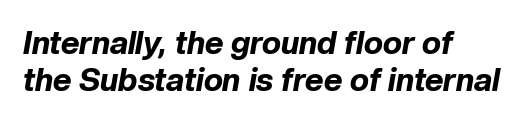
The image shows 32 px bold type, italic (leaning right); set left-aligned, line spacing 1.16x, normal letter spacing, not underlined; low stroke contrast and a medium x-height.
